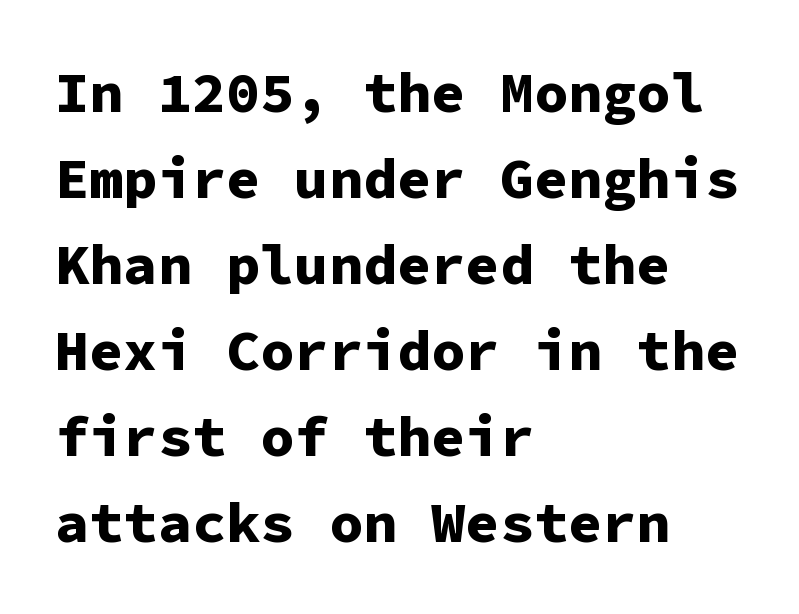
Q: Is the text bold? A: Yes.
Q: Is the text italic (slanted)? A: No, it is upright.
Q: Is the typeface a serif or a sans-serif typeface? A: Sans-serif.
Q: Is the text underlined? A: No.
Q: How is the paragraph aligned? A: Left-aligned.
Q: Is the spacing between letters normal or unusually wide? A: Normal.
Q: Is the spacing between lines tight, normal or loose? A: Normal.
Q: Width (condensed, normal, or wide)? A: Normal.
Q: Stroke contrast? A: Low.
Q: x-height? A: Medium.
Q: Monospaced? A: Yes.
